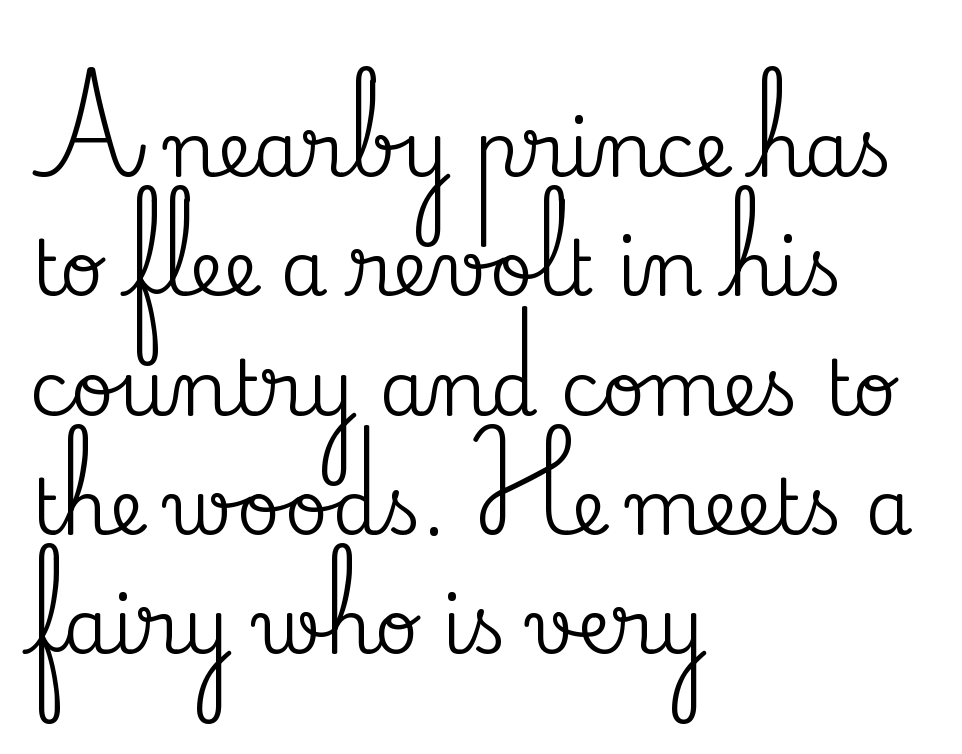
Q: Is the text italic (slanted)? A: No, it is upright.
Q: Is the typeface a serif or a sans-serif typeface? A: Serif.
Q: Is the text underlined? A: No.
Q: How is the paragraph aligned? A: Left-aligned.
Q: Is the spacing between letters normal or unusually wide? A: Normal.
Q: Is the spacing between lines tight, normal or loose? A: Normal.
Q: Width (condensed, normal, or wide)? A: Normal.
Q: Stroke contrast? A: Medium.
Q: x-height? A: Small.
Q: Monospaced? A: No.
